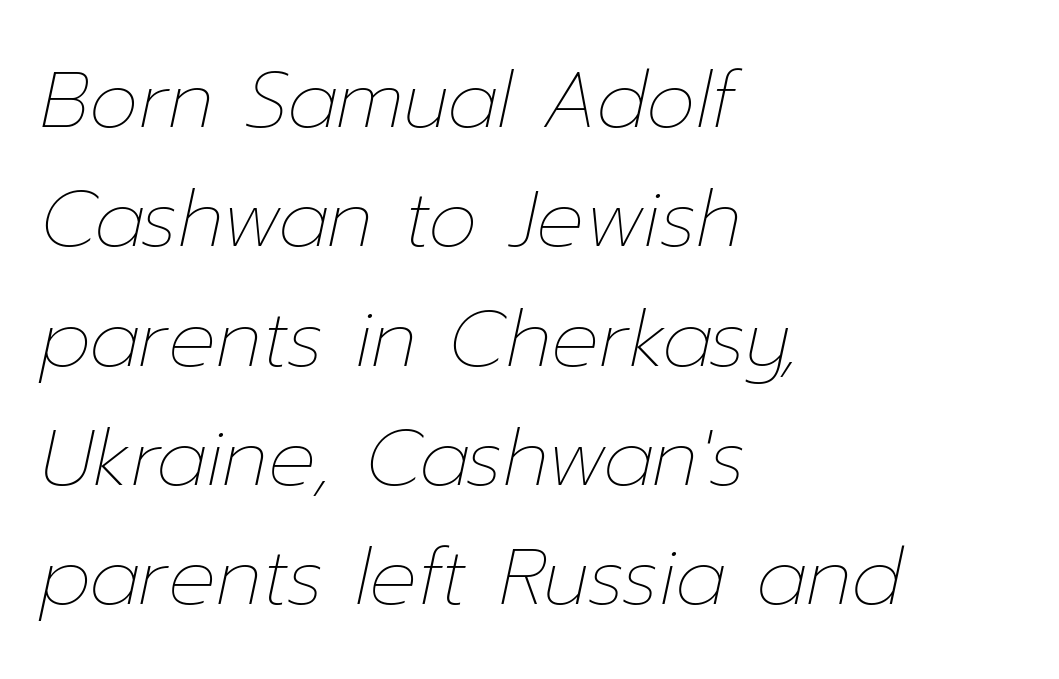
{"italic": "yes", "lean": "right", "slant_degrees": 12, "bold": "no", "weight": "thin", "width": "normal", "stroke_contrast": "low", "x_height": "medium", "monospaced": "no", "underline": "no", "align": "left", "line_spacing": "normal", "line_spacing_ratio": 1.51, "letter_spacing": "normal", "letter_spacing_em": 0.0, "glyph_px": 79}
